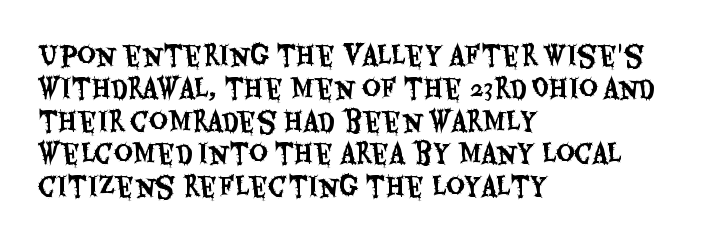
The image shows 26 px text type, upright; set left-aligned, normal line spacing (1.26x), normal letter spacing, not underlined.
